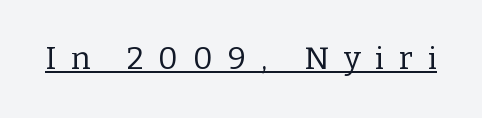
The image shows 31 px regular-weight serif type, upright; set unusually wide letter spacing (+0.48 em), underlined; low stroke contrast and a medium x-height.
